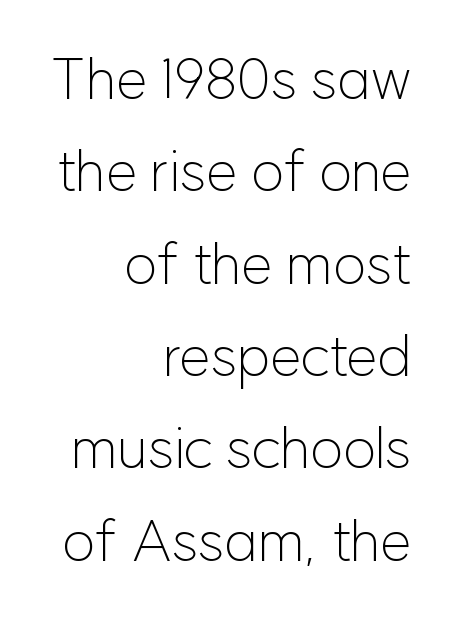
The image shows 57 px light sans-serif type, upright; set right-aligned, normal line spacing (1.62x), normal letter spacing, not underlined; low stroke contrast and a medium x-height.
